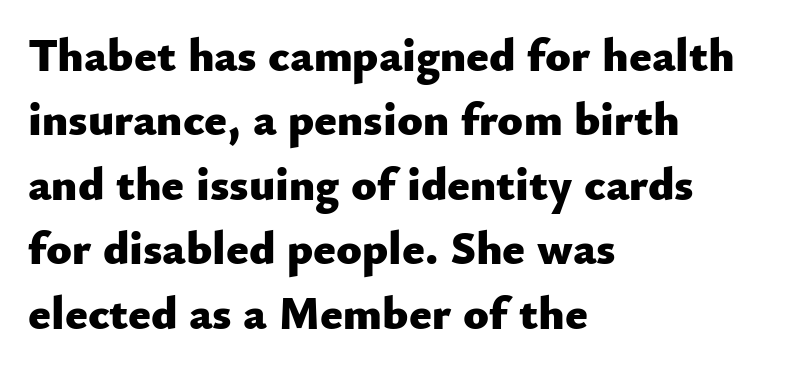
Q: Is the text bold? A: Yes.
Q: Is the text italic (slanted)? A: No, it is upright.
Q: Is the typeface a serif or a sans-serif typeface? A: Sans-serif.
Q: Is the text underlined? A: No.
Q: How is the paragraph aligned? A: Left-aligned.
Q: Is the spacing between letters normal or unusually wide? A: Normal.
Q: Is the spacing between lines tight, normal or loose? A: Normal.
Q: Width (condensed, normal, or wide)? A: Normal.
Q: Stroke contrast? A: Low.
Q: x-height? A: Small.
Q: Monospaced? A: No.
